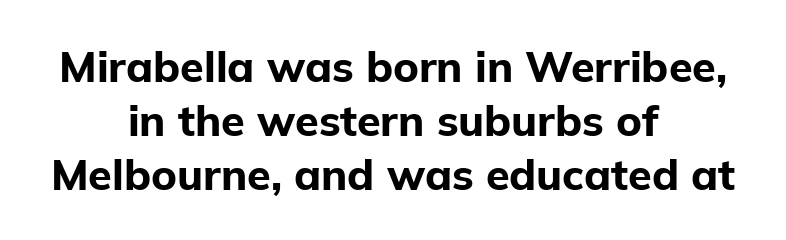
{"serif": "no", "italic": "no", "bold": "yes", "weight": "bold", "width": "normal", "stroke_contrast": "low", "x_height": "medium", "monospaced": "no", "underline": "no", "align": "center", "line_spacing": "normal", "line_spacing_ratio": 1.26, "letter_spacing": "normal", "letter_spacing_em": 0.0, "glyph_px": 43}
